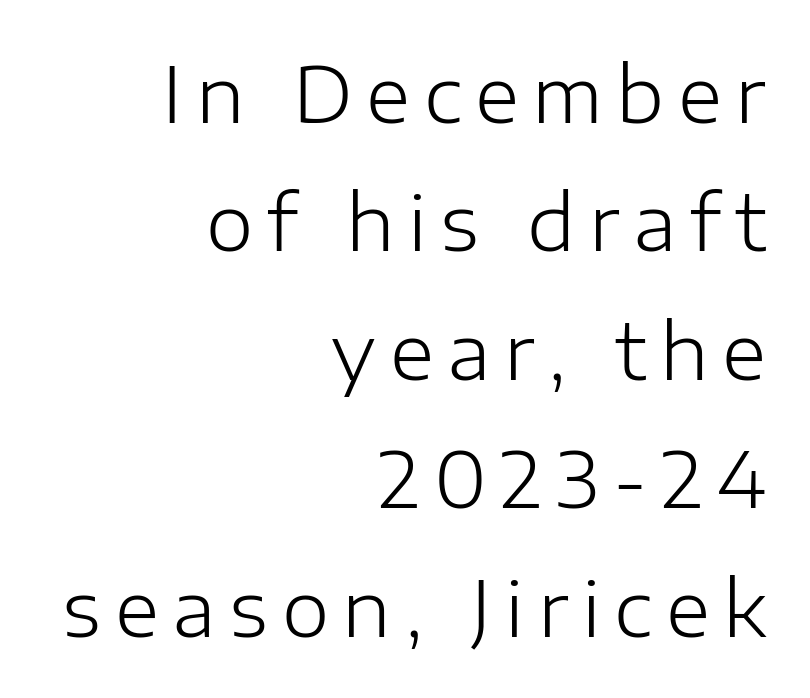
Q: Is the text bold? A: No.
Q: Is the text italic (slanted)? A: No, it is upright.
Q: Is the typeface a serif or a sans-serif typeface? A: Sans-serif.
Q: Is the text underlined? A: No.
Q: How is the paragraph aligned? A: Right-aligned.
Q: Is the spacing between lines tight, normal or loose? A: Normal.
Q: Width (condensed, normal, or wide)? A: Normal.
Q: Stroke contrast? A: Low.
Q: x-height? A: Medium.
Q: Monospaced? A: No.
